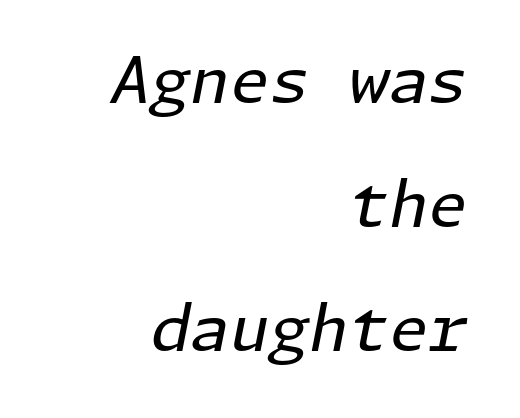
The image shows 64 px regular-weight type, italic (leaning right); set right-aligned, loose line spacing (1.94x), normal letter spacing, not underlined; low stroke contrast and a medium x-height.
